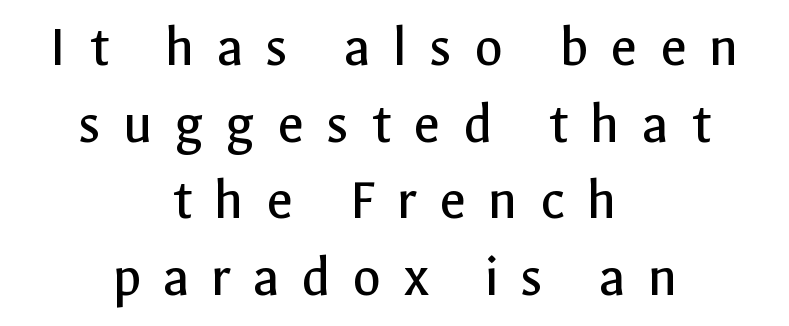
{"serif": "no", "italic": "no", "bold": "no", "weight": "regular", "width": "normal", "x_height": "medium", "monospaced": "no", "underline": "no", "align": "center", "line_spacing": "normal", "line_spacing_ratio": 1.3, "letter_spacing": "wide", "letter_spacing_em": 0.37, "glyph_px": 59}
